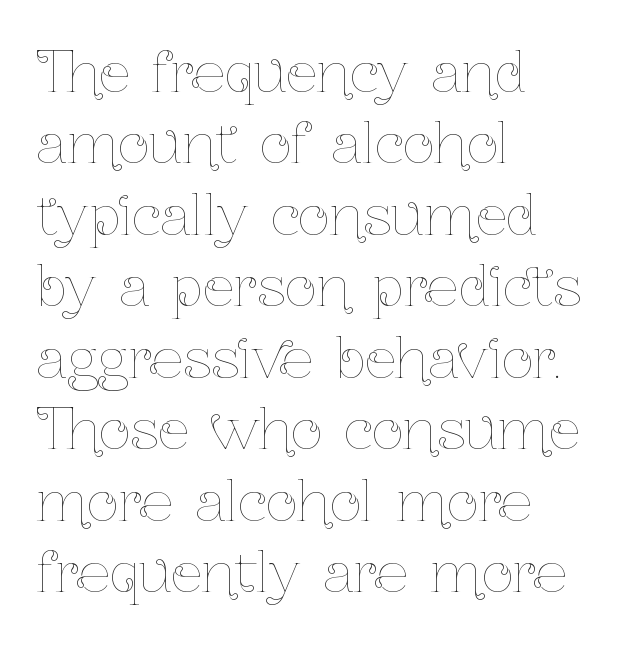
The passage shown is not bold in any degree. This sample keeps an unexceptional amount of space between lines. Nothing unusual about the tracking: characters are spaced as the font intends. Alignment: flush left. The type sits square on the baseline with zero lean.
